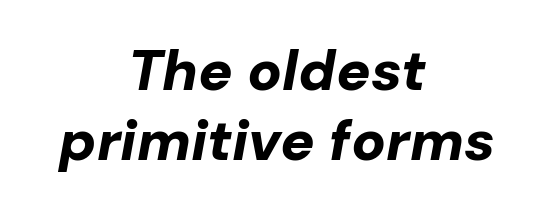
The compositor balanced each line on the midline. Proportional: the letters do not fall into vertical columns. This is heavy type, rendered in bold. Observe the lean: these are italic letterforms.
